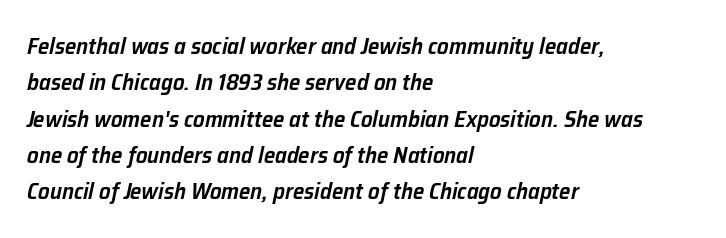
Q: Is the text bold? A: Semi-bold.
Q: Is the text italic (slanted)? A: Yes, it leans right by about 12 degrees.
Q: Is the text underlined? A: No.
Q: How is the paragraph aligned? A: Left-aligned.
Q: Is the spacing between letters normal or unusually wide? A: Normal.
Q: Is the spacing between lines tight, normal or loose? A: Normal.
